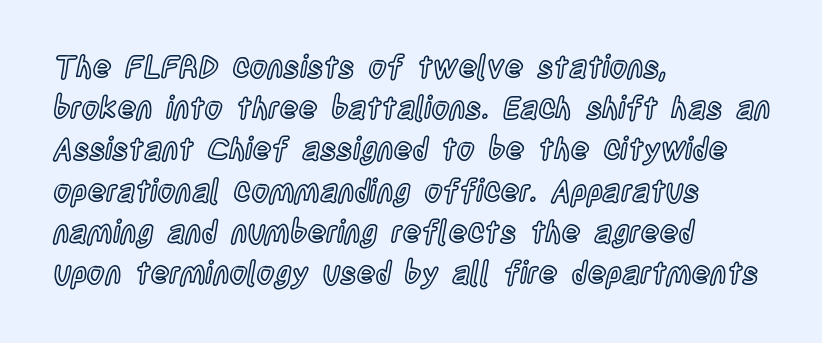
The rendering anchors every line to the left-hand side. The space beneath each line is pristine and unruled. Looks like regular typesetting: each glyph gets only the width it needs. Between one letter and the next there's only the usual sliver of space.
